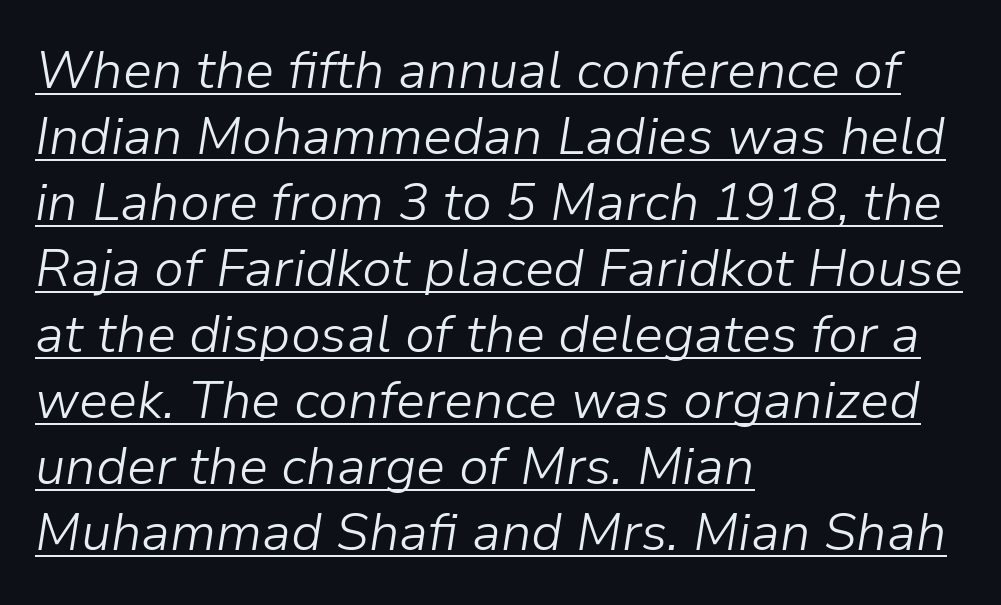
The typeface has the unassuming heft of standard copy or less. Somebody hit Ctrl+U on this one — the words are underlined. One glance says typical: line gaps are just what's usual. Left-aligned paragraph, ragged on the right.
